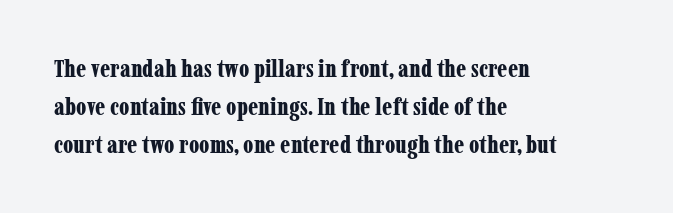
The space between consecutive lines is moderate. Alignment: flush left. The passage shown is not underscored anywhere. The type is set solid horizontally, with unmodified tracking. The characters look thick and weighty, a clear bold. Unlike italic type, these characters show no tilt at all.
